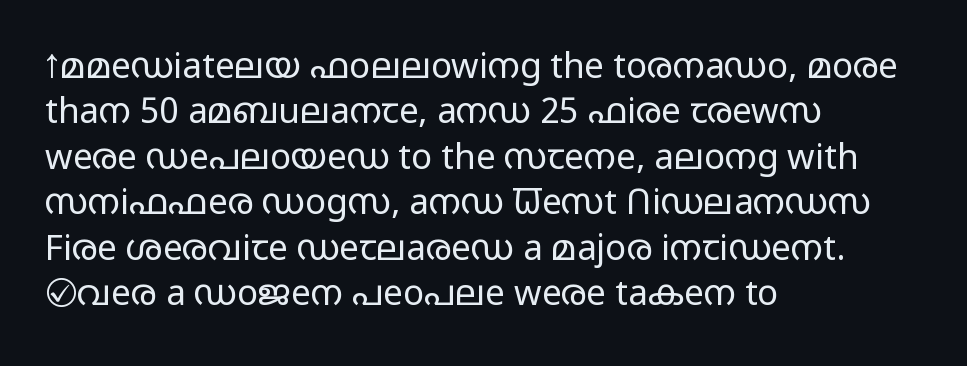
Posture: upright roman. This sample keeps an unexceptional amount of space between lines. The space directly below the letters is spotless. The face used here is rendered with its standard letterfit. Think standard paragraph weight, or any step lighter than that.
